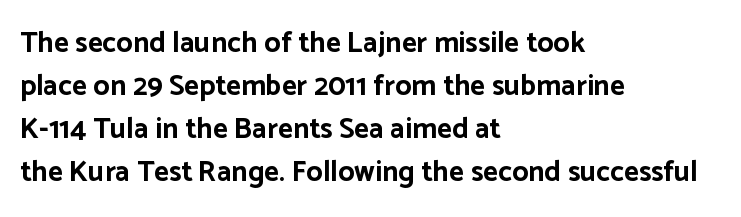
{"serif": "no", "italic": "no", "bold": "yes", "weight": "bold", "width": "normal", "stroke_contrast": "low", "x_height": "medium", "monospaced": "no", "underline": "no", "align": "left", "line_spacing": "normal", "line_spacing_ratio": 1.48, "letter_spacing": "normal", "letter_spacing_em": 0.0, "glyph_px": 29}
